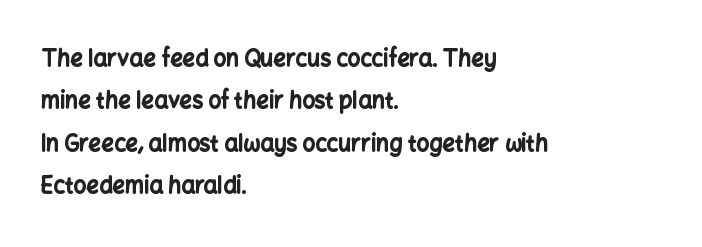
{"italic": "no", "bold": "yes", "underline": "no", "align": "left", "line_spacing": "loose", "line_spacing_ratio": 1.93, "letter_spacing": "normal", "letter_spacing_em": 0.0, "glyph_px": 22}
